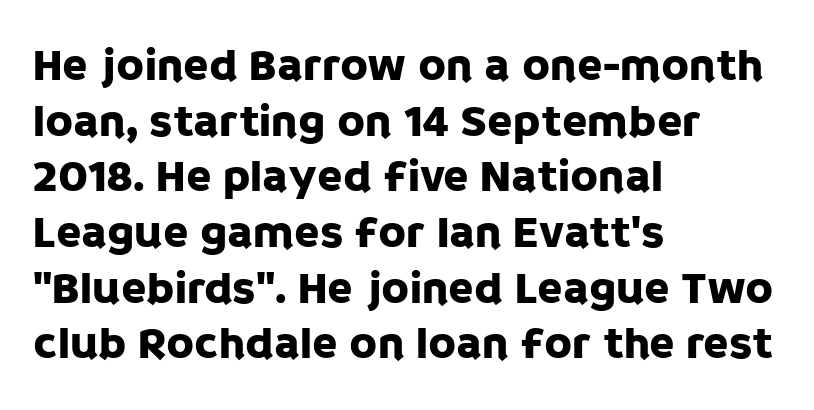
Q: Is the text italic (slanted)? A: No, it is upright.
Q: Is the typeface a serif or a sans-serif typeface? A: Sans-serif.
Q: Is the text underlined? A: No.
Q: How is the paragraph aligned? A: Left-aligned.
Q: Is the spacing between letters normal or unusually wide? A: Normal.
Q: Width (condensed, normal, or wide)? A: Normal.
Q: Stroke contrast? A: Low.
Q: x-height? A: Large.
Q: Monospaced? A: No.
